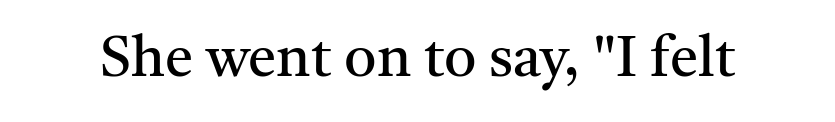
Q: Is the text bold? A: No.
Q: Is the text italic (slanted)? A: No, it is upright.
Q: Is the typeface a serif or a sans-serif typeface? A: Serif.
Q: Is the text underlined? A: No.
Q: Is the spacing between letters normal or unusually wide? A: Normal.
Q: Width (condensed, normal, or wide)? A: Normal.
Q: Stroke contrast? A: Medium.
Q: x-height? A: Medium.
Q: Monospaced? A: No.
